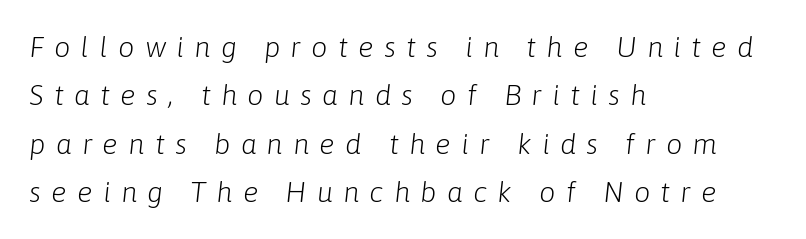
{"italic": "yes", "lean": "right", "slant_degrees": 6, "bold": "no", "weight": "light", "width": "normal", "stroke_contrast": "low", "x_height": "medium", "monospaced": "no", "underline": "no", "align": "left", "line_spacing": "normal", "line_spacing_ratio": 1.67, "letter_spacing": "wide", "letter_spacing_em": 0.35, "glyph_px": 29}
